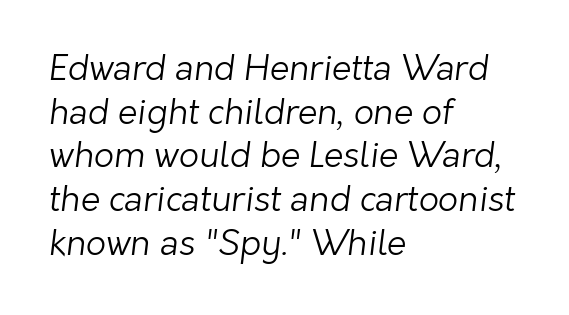
Q: Is the text bold? A: No.
Q: Is the typeface a serif or a sans-serif typeface? A: Sans-serif.
Q: Is the text underlined? A: No.
Q: How is the paragraph aligned? A: Left-aligned.
Q: Is the spacing between letters normal or unusually wide? A: Normal.
Q: Is the spacing between lines tight, normal or loose? A: Normal.
Q: Width (condensed, normal, or wide)? A: Normal.
Q: Stroke contrast? A: Low.
Q: x-height? A: Medium.
Q: Monospaced? A: No.
